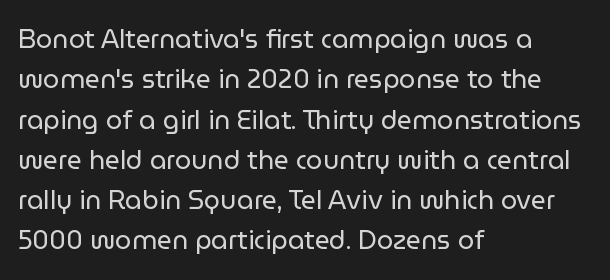
The image shows 26 px text type, upright; set left-aligned, normal line spacing (1.55x), normal letter spacing, not underlined.
